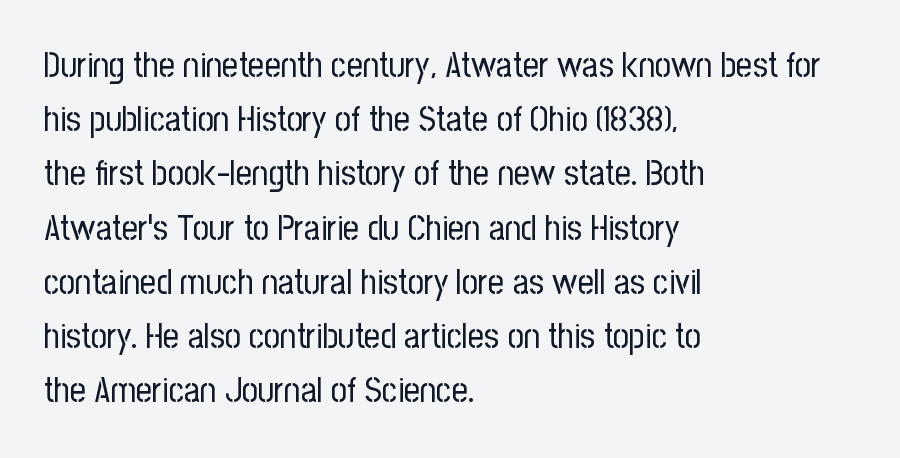
Each word holds together tightly as a unit, with standard inter-letter gaps. The lines sit at an ordinary, default distance from one another. The typography opts for an upright posture over an oblique one. Ink coverage per letter is moderate at most.
